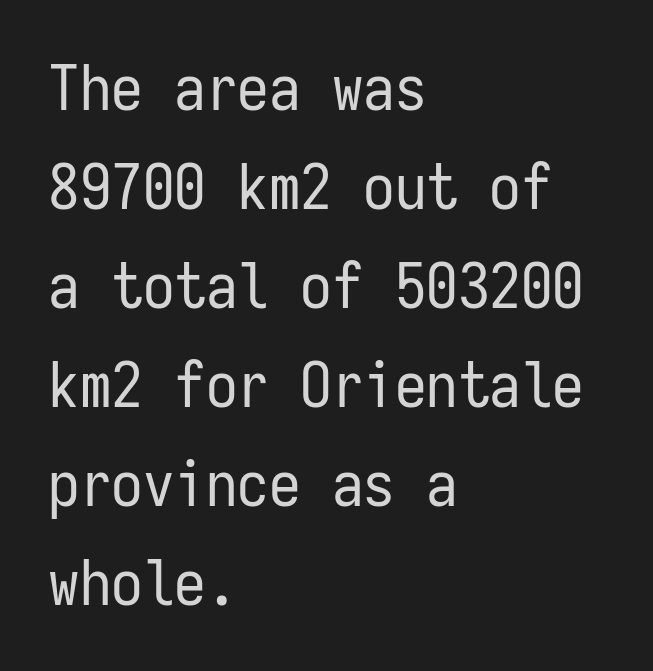
{"serif": "no", "italic": "no", "bold": "no", "weight": "regular", "width": "condensed", "stroke_contrast": "low", "x_height": "medium", "monospaced": "yes", "underline": "no", "align": "left", "line_spacing": "normal", "line_spacing_ratio": 1.57, "letter_spacing": "normal", "letter_spacing_em": 0.0, "glyph_px": 63}
